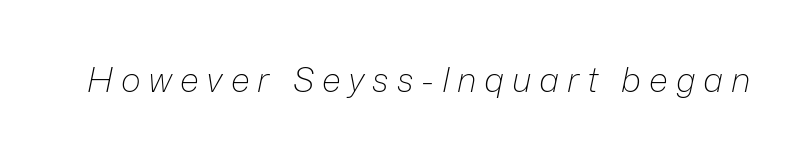
{"italic": "yes", "lean": "right", "slant_degrees": 12, "bold": "no", "weight": "light", "width": "normal", "stroke_contrast": "low", "x_height": "medium", "monospaced": "no", "underline": "no", "letter_spacing": "wide", "letter_spacing_em": 0.23, "glyph_px": 34}
